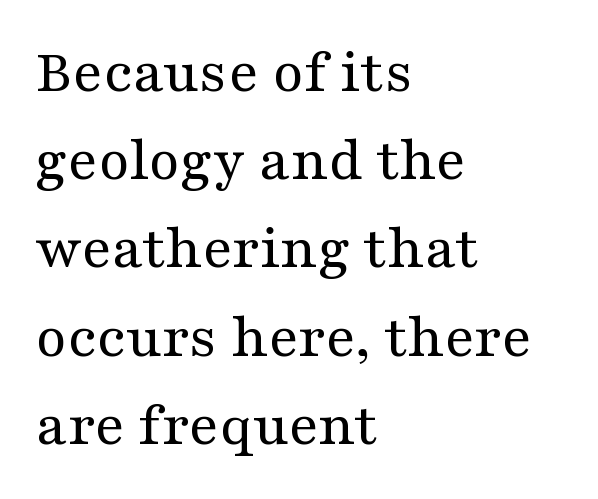
The image shows 63 px regular-weight, wide serif type, upright; set left-aligned, normal line spacing (1.4x), normal letter spacing, not underlined; medium stroke contrast and a medium x-height.
